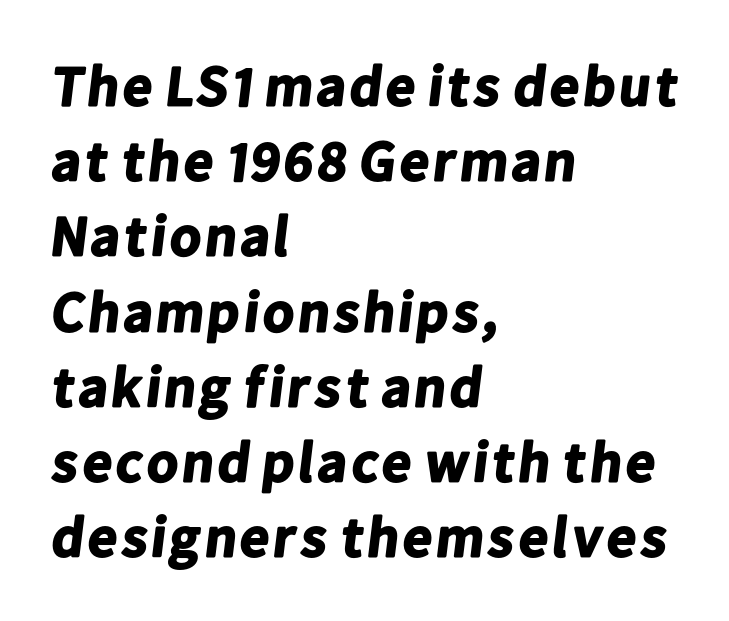
The image shows 57 px bold sans-serif type; set left-aligned, normal line spacing (1.32x), normal letter spacing, not underlined; low stroke contrast and a medium x-height.
